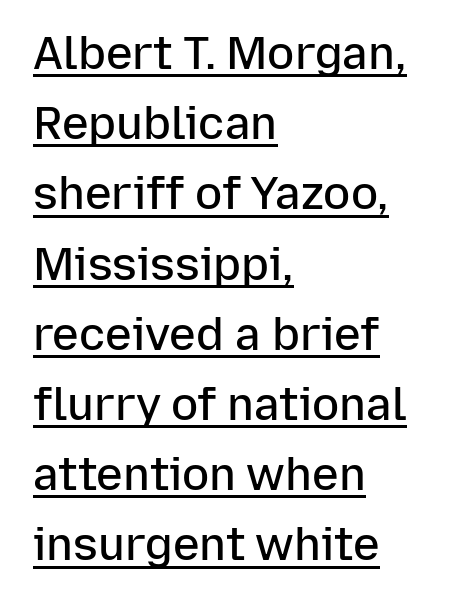
{"serif": "no", "italic": "no", "bold": "semi", "weight": "semibold", "width": "normal", "stroke_contrast": "low", "x_height": "medium", "monospaced": "no", "underline": "yes", "align": "left", "line_spacing": "normal", "line_spacing_ratio": 1.56, "letter_spacing": "normal", "letter_spacing_em": 0.0, "glyph_px": 45}
